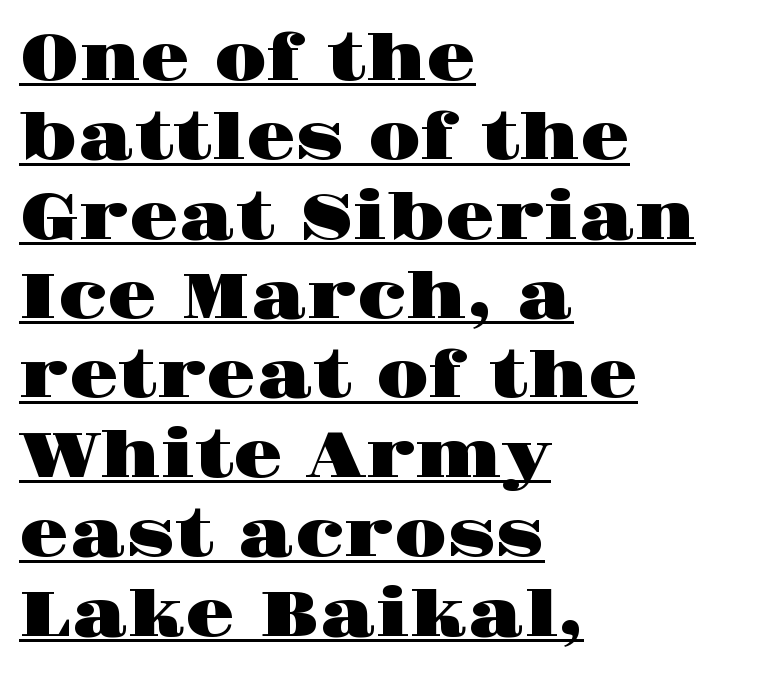
Q: Is the text italic (slanted)? A: No, it is upright.
Q: Is the typeface a serif or a sans-serif typeface? A: Serif.
Q: Is the text underlined? A: Yes.
Q: How is the paragraph aligned? A: Left-aligned.
Q: Is the spacing between letters normal or unusually wide? A: Normal.
Q: Width (condensed, normal, or wide)? A: Wide.
Q: Stroke contrast? A: High.
Q: x-height? A: Large.
Q: Monospaced? A: No.
